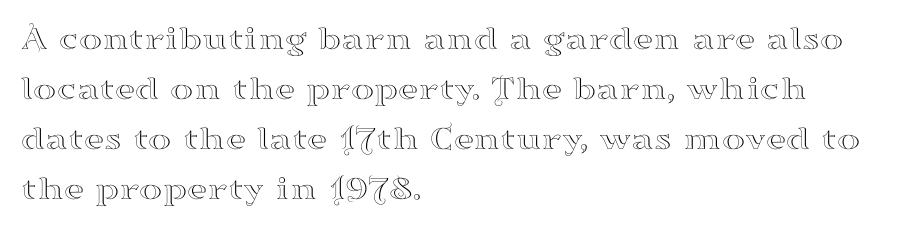
Q: Is the text italic (slanted)? A: No, it is upright.
Q: Is the typeface a serif or a sans-serif typeface? A: Serif.
Q: Is the text underlined? A: No.
Q: How is the paragraph aligned? A: Left-aligned.
Q: Is the spacing between letters normal or unusually wide? A: Normal.
Q: Is the spacing between lines tight, normal or loose? A: Normal.
Q: Width (condensed, normal, or wide)? A: Wide.
Q: Stroke contrast? A: High.
Q: x-height? A: Small.
Q: Monospaced? A: No.
